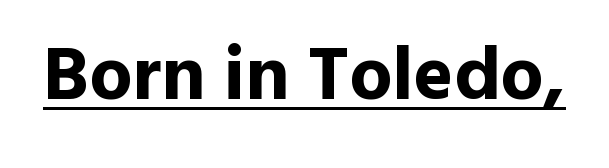
The image shows 76 px bold sans-serif type, upright; set normal letter spacing, underlined; a medium x-height.
